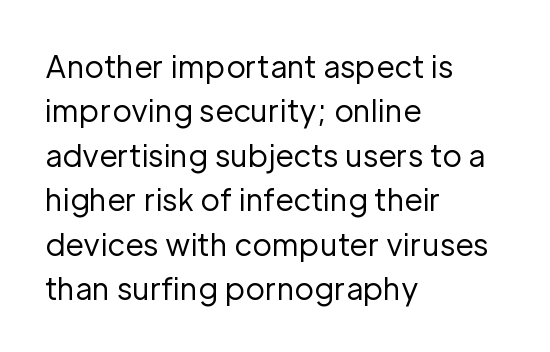
All the whitespace from short lines collects on the right. Check under the words: just untouched page. The horizontal fit of the characters is conventional and even. Grotesque or geometric, the face here clearly has no serifs.
